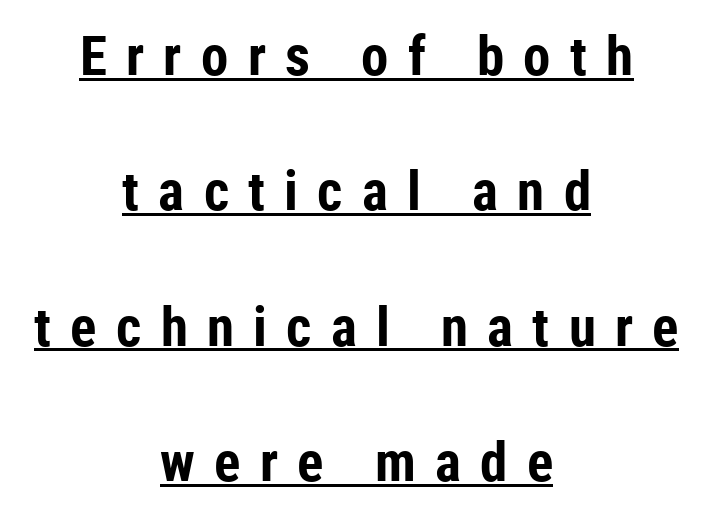
{"serif": "no", "italic": "no", "bold": "yes", "weight": "bold", "width": "condensed", "stroke_contrast": "low", "x_height": "medium", "monospaced": "no", "underline": "yes", "align": "center", "line_spacing": "loose", "line_spacing_ratio": 2.46, "letter_spacing": "wide", "letter_spacing_em": 0.35, "glyph_px": 55}
